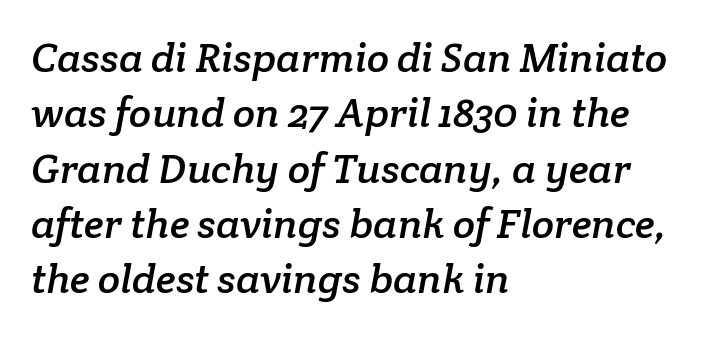
{"serif": "yes", "width": "normal", "stroke_contrast": "low", "x_height": "medium", "monospaced": "no", "underline": "no", "align": "left", "line_spacing": "normal", "line_spacing_ratio": 1.35, "letter_spacing": "normal", "letter_spacing_em": 0.0, "glyph_px": 41}
